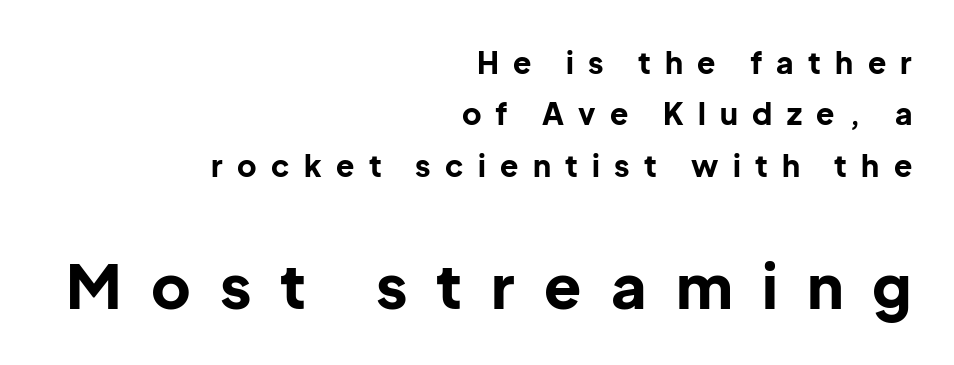
Q: Is the text bold? A: Yes.
Q: Is the text italic (slanted)? A: No, it is upright.
Q: Is the typeface a serif or a sans-serif typeface? A: Sans-serif.
Q: Is the text underlined? A: No.
Q: How is the paragraph aligned? A: Right-aligned.
Q: Is the spacing between letters normal or unusually wide? A: Unusually wide.
Q: Which block of text is set in a larger size, the first (top) or the second (bottom)? A: The second (bottom) one.
Q: Width (condensed, normal, or wide)? A: Normal.
Q: Stroke contrast? A: Low.
Q: x-height? A: Medium.
Q: Monospaced? A: No.
